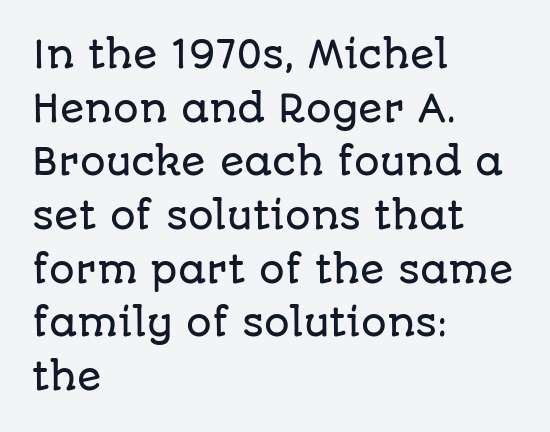
{"serif": "no", "italic": "no", "width": "normal", "stroke_contrast": "low", "x_height": "large", "monospaced": "no", "underline": "no", "align": "left", "line_spacing": "normal", "line_spacing_ratio": 1.49, "letter_spacing": "normal", "letter_spacing_em": 0.0, "glyph_px": 36}
